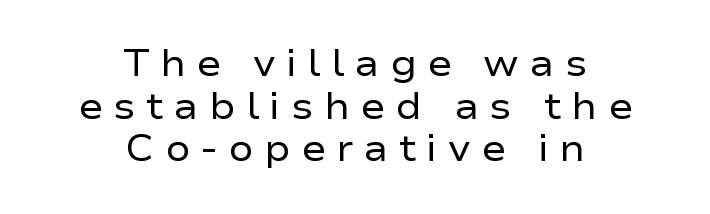
{"serif": "no", "italic": "no", "bold": "no", "weight": "regular", "width": "wide", "stroke_contrast": "low", "x_height": "medium", "monospaced": "no", "underline": "no", "align": "center", "line_spacing": "tight", "line_spacing_ratio": 1.15, "letter_spacing": "wide", "letter_spacing_em": 0.28, "glyph_px": 37}
